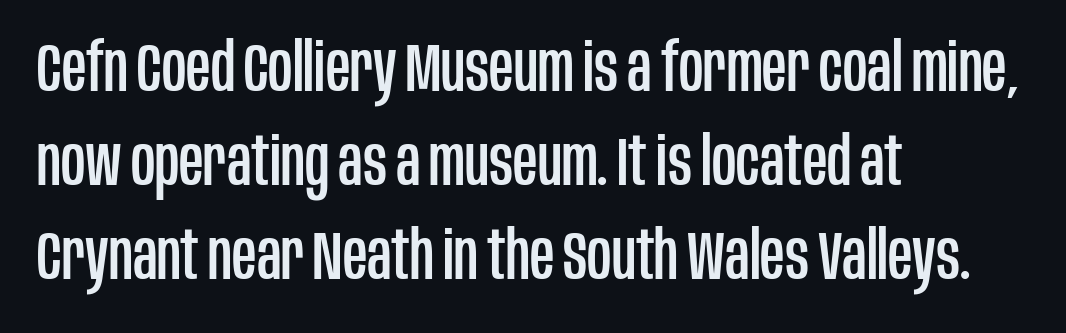
Q: Is the text italic (slanted)? A: No, it is upright.
Q: Is the typeface a serif or a sans-serif typeface? A: Sans-serif.
Q: Is the text underlined? A: No.
Q: How is the paragraph aligned? A: Left-aligned.
Q: Is the spacing between letters normal or unusually wide? A: Normal.
Q: Is the spacing between lines tight, normal or loose? A: Normal.
Q: Width (condensed, normal, or wide)? A: Condensed.
Q: Stroke contrast? A: Low.
Q: x-height? A: Large.
Q: Monospaced? A: No.
